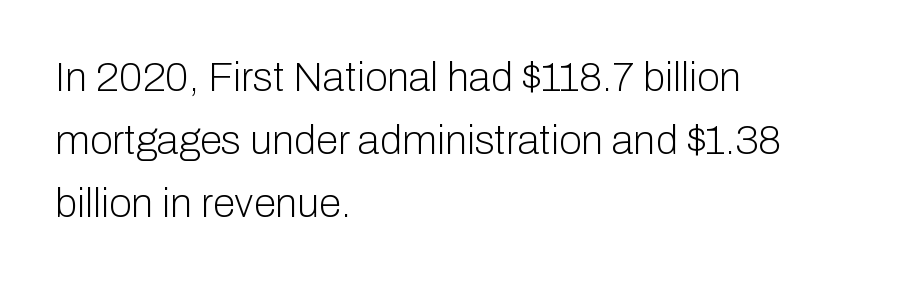
{"serif": "no", "italic": "no", "bold": "no", "weight": "light", "width": "normal", "stroke_contrast": "low", "x_height": "medium", "monospaced": "no", "underline": "no", "align": "left", "line_spacing": "normal", "line_spacing_ratio": 1.54, "letter_spacing": "normal", "letter_spacing_em": 0.0, "glyph_px": 41}
